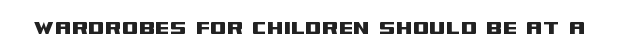
The image shows 24 px text type, upright; set normal letter spacing, not underlined.
